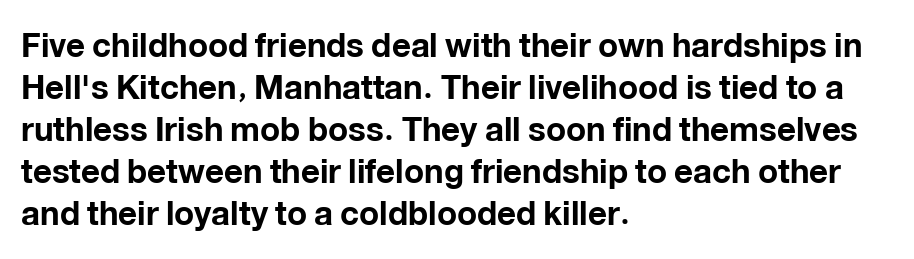
{"serif": "no", "italic": "no", "bold": "yes", "weight": "bold", "width": "normal", "stroke_contrast": "low", "x_height": "medium", "monospaced": "no", "underline": "no", "align": "left", "line_spacing": "normal", "line_spacing_ratio": 1.27, "letter_spacing": "normal", "letter_spacing_em": 0.0, "glyph_px": 33}
